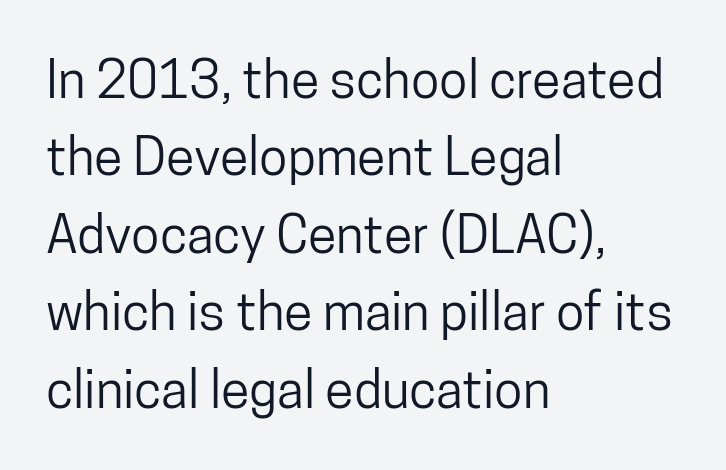
Q: Is the text italic (slanted)? A: No, it is upright.
Q: Is the typeface a serif or a sans-serif typeface? A: Sans-serif.
Q: Is the text underlined? A: No.
Q: How is the paragraph aligned? A: Left-aligned.
Q: Is the spacing between letters normal or unusually wide? A: Normal.
Q: Is the spacing between lines tight, normal or loose? A: Normal.
Q: Width (condensed, normal, or wide)? A: Condensed.
Q: Stroke contrast? A: Low.
Q: x-height? A: Medium.
Q: Monospaced? A: No.
